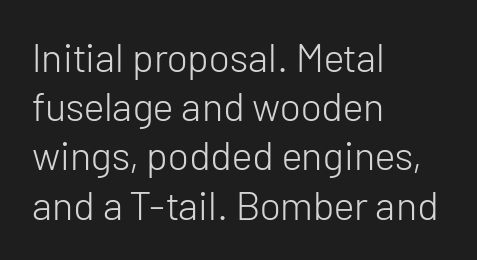
Q: Is the text bold? A: No.
Q: Is the text italic (slanted)? A: No, it is upright.
Q: Is the typeface a serif or a sans-serif typeface? A: Sans-serif.
Q: Is the text underlined? A: No.
Q: How is the paragraph aligned? A: Left-aligned.
Q: Is the spacing between letters normal or unusually wide? A: Normal.
Q: Width (condensed, normal, or wide)? A: Normal.
Q: Stroke contrast? A: Low.
Q: x-height? A: Medium.
Q: Monospaced? A: No.
